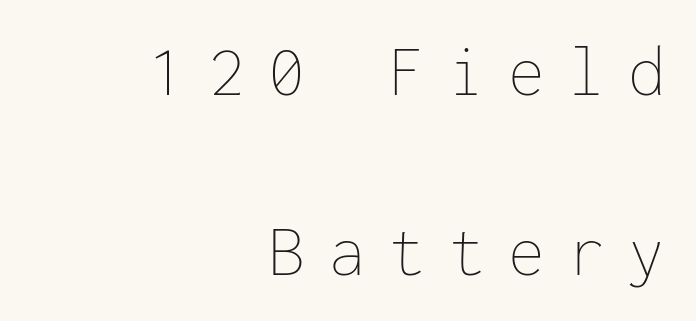
{"italic": "no", "bold": "no", "weight": "thin", "width": "normal", "stroke_contrast": "low", "x_height": "medium", "monospaced": "yes", "underline": "no", "align": "right", "line_spacing": "loose", "line_spacing_ratio": 2.43, "letter_spacing": "wide", "letter_spacing_em": 0.31, "glyph_px": 74}
